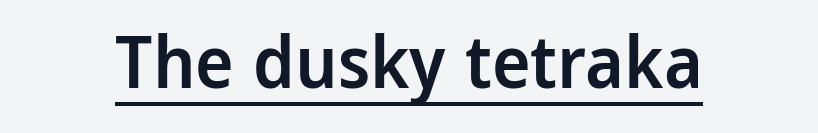
{"serif": "no", "italic": "no", "bold": "semi", "weight": "semibold", "width": "condensed", "stroke_contrast": "low", "x_height": "large", "monospaced": "no", "underline": "yes", "align": "center", "letter_spacing": "normal", "letter_spacing_em": 0.0, "glyph_px": 73}
